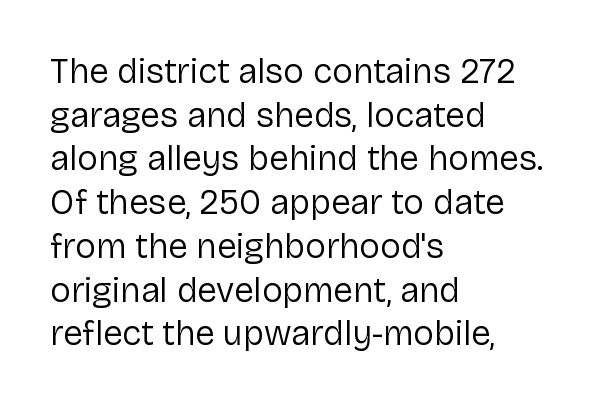
{"serif": "no", "italic": "no", "bold": "no", "weight": "regular", "width": "normal", "stroke_contrast": "low", "x_height": "medium", "monospaced": "no", "underline": "no", "align": "left", "line_spacing": "normal", "line_spacing_ratio": 1.25, "letter_spacing": "normal", "letter_spacing_em": 0.0, "glyph_px": 35}
